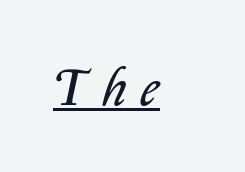
Q: Is the text bold? A: No.
Q: Is the text italic (slanted)? A: Yes, it leans right by about 14 degrees.
Q: Is the text underlined? A: Yes.
Q: Is the spacing between letters normal or unusually wide? A: Unusually wide.
Q: Width (condensed, normal, or wide)? A: Normal.
Q: Stroke contrast? A: Low.
Q: x-height? A: Medium.
Q: Monospaced? A: No.
